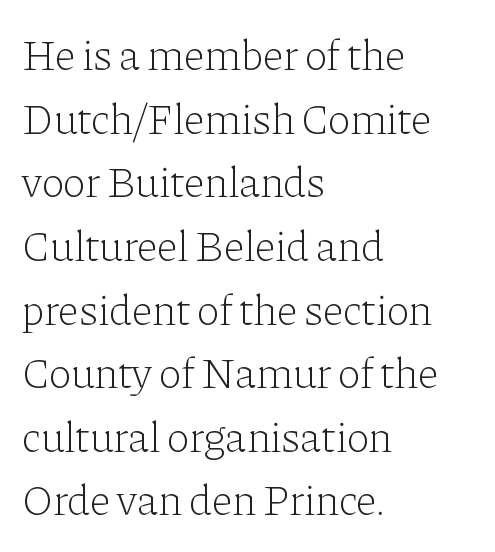
This rendering leaves character spacing at its baseline value. Is there much room between lines? A standard amount, neither cramped nor airy. This rendering employs a face with finishing strokes, i.e., a serif. Heft: none added — not bold.
